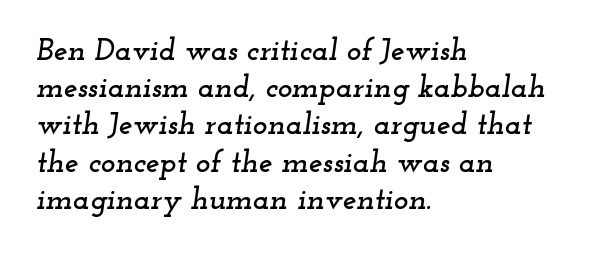
Yep, those are serifs on the letters. These lines are set flush left with a ragged right edge. Any mark beneath the type? The region is blank. Proportional: the letters do not fall into vertical columns. Yep, that's italic — everything's leaning. Here the glyphs are tracked normally, forming tight word shapes.
